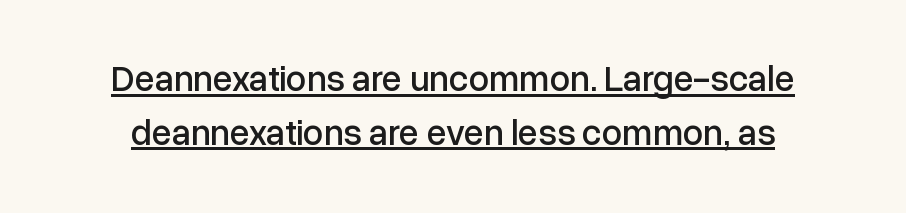
The image shows 36 px sans-serif type, upright; set normal line spacing (1.49x), normal letter spacing, underlined; low stroke contrast and a medium x-height.
